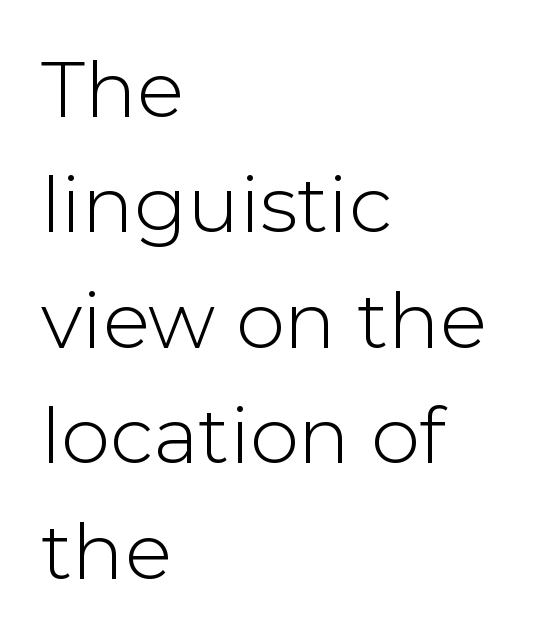
The image shows 78 px light sans-serif type, upright; set left-aligned, normal line spacing (1.48x), normal letter spacing, not underlined; low stroke contrast and a medium x-height.
